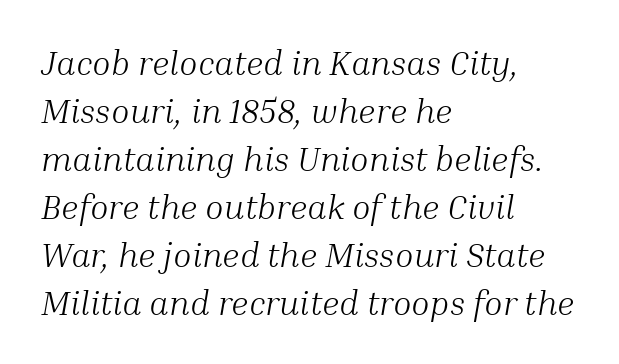
Q: Is the text bold? A: No.
Q: Is the text italic (slanted)? A: Yes, it leans right by about 10 degrees.
Q: Is the typeface a serif or a sans-serif typeface? A: Serif.
Q: Is the text underlined? A: No.
Q: How is the paragraph aligned? A: Left-aligned.
Q: Is the spacing between letters normal or unusually wide? A: Normal.
Q: Is the spacing between lines tight, normal or loose? A: Normal.
Q: Width (condensed, normal, or wide)? A: Normal.
Q: Stroke contrast? A: Medium.
Q: x-height? A: Medium.
Q: Monospaced? A: No.
